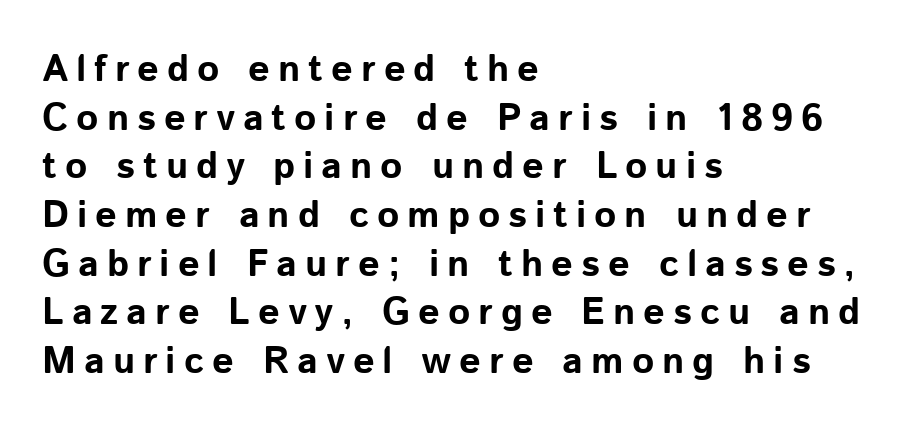
{"serif": "no", "italic": "no", "bold": "yes", "weight": "bold", "width": "normal", "stroke_contrast": "low", "x_height": "medium", "monospaced": "no", "underline": "no", "align": "left", "line_spacing": "normal", "line_spacing_ratio": 1.28, "letter_spacing": "wide", "letter_spacing_em": 0.21, "glyph_px": 38}
